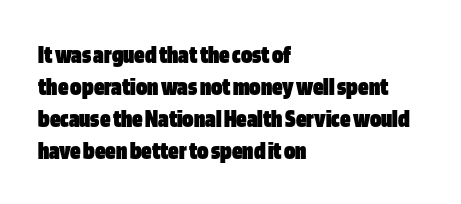
The image shows 26 px bold type, upright; set left-aligned, line spacing 1.23x, normal letter spacing, not underlined.
